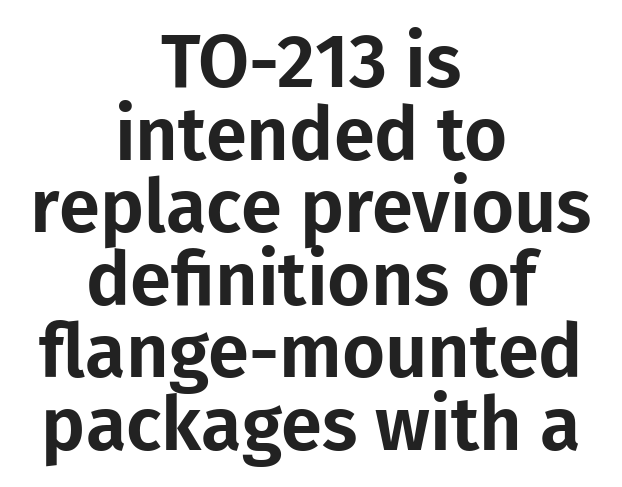
The image shows 74 px sans-serif type, upright; set centered, tight line spacing (0.98x), normal letter spacing, not underlined; low stroke contrast and a medium x-height.
